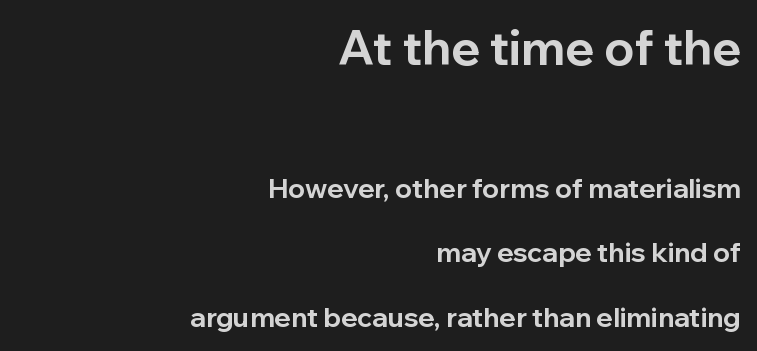
Q: Is the text bold? A: Yes.
Q: Is the text italic (slanted)? A: No, it is upright.
Q: Is the typeface a serif or a sans-serif typeface? A: Sans-serif.
Q: Is the text underlined? A: No.
Q: How is the paragraph aligned? A: Right-aligned.
Q: Is the spacing between letters normal or unusually wide? A: Normal.
Q: Is the spacing between lines tight, normal or loose? A: Loose.
Q: Which block of text is set in a larger size, the first (top) or the second (bottom)? A: The first (top) one.
Q: Width (condensed, normal, or wide)? A: Normal.
Q: Stroke contrast? A: Low.
Q: x-height? A: Medium.
Q: Monospaced? A: No.
